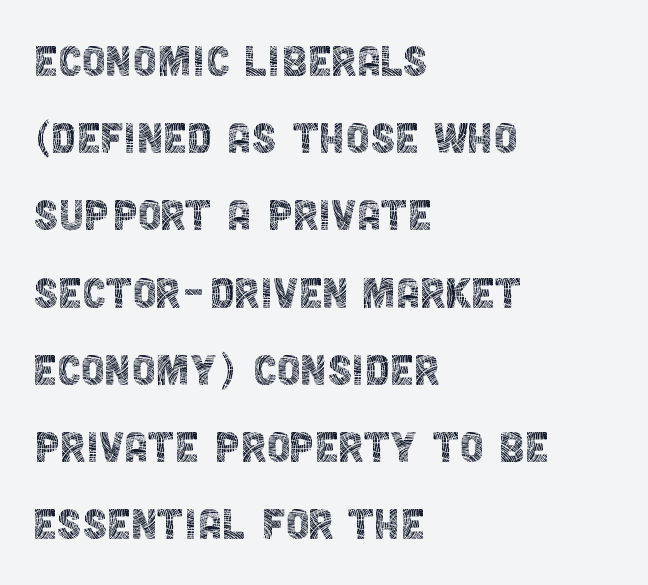
Reading down the block, your eye returns to a fixed left position each line. The letters carry no serifs — their stems end cleanly without finishing strokes. Standard letterfit; no display-style spreading of the glyphs. Think of a printed novel: that variable character pitch is what you see here.
